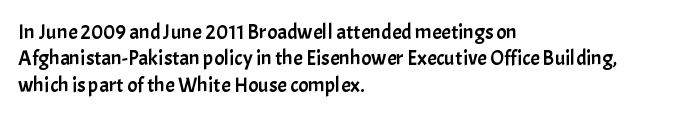
{"italic": "no", "underline": "no", "align": "left", "line_spacing": "normal", "line_spacing_ratio": 1.26, "letter_spacing": "normal", "letter_spacing_em": 0.0, "glyph_px": 21}
